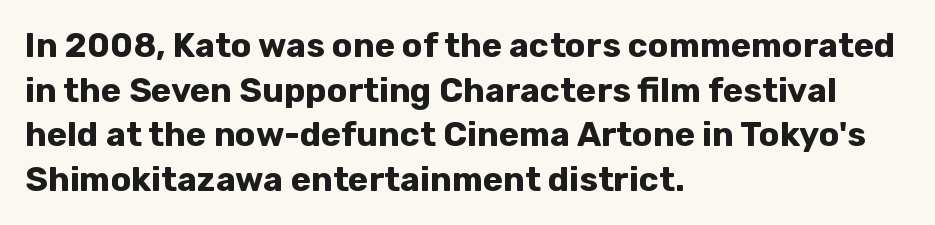
{"serif": "no", "italic": "no", "bold": "yes", "weight": "bold", "width": "normal", "stroke_contrast": "low", "x_height": "medium", "monospaced": "no", "underline": "no", "align": "left", "line_spacing": "normal", "line_spacing_ratio": 1.31, "letter_spacing": "normal", "letter_spacing_em": 0.0, "glyph_px": 34}
